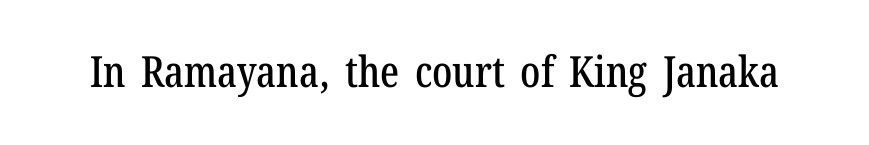
Little horizontal feet cap the strokes, marking this as serif type. The face used here is proportionally spaced, like ordinary book or web type. The line texture is even and compact thanks to regular tracking. No italicization has been applied; the sample stays upright.
